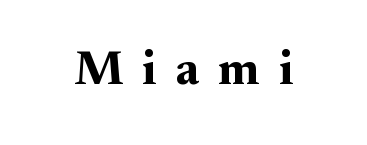
Does the type have serifs? Yes, each stem ends in a small foot. Display-style spreading of the glyphs; the letterfit is very open. A dark, heavy texture on the line: the type is bold. A bare baseline throughout the passage. The face used here is proportionally spaced, like ordinary book or web type. Ascenders rise straight up at ninety degrees.
